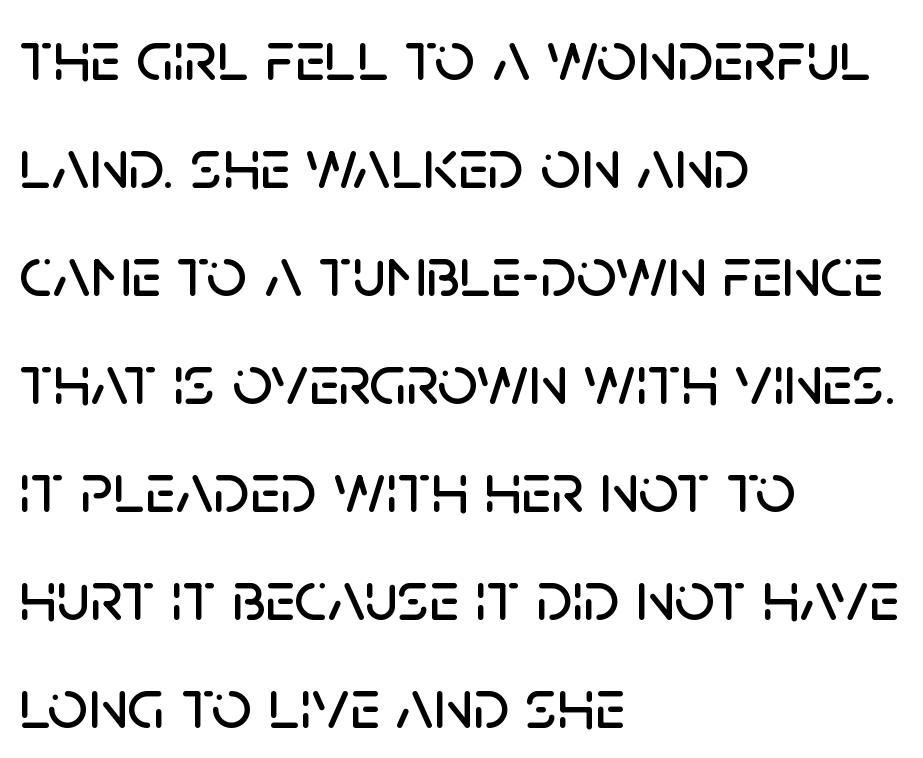
Q: Is the text italic (slanted)? A: No, it is upright.
Q: Is the typeface a serif or a sans-serif typeface? A: Sans-serif.
Q: Is the text underlined? A: No.
Q: How is the paragraph aligned? A: Left-aligned.
Q: Is the spacing between letters normal or unusually wide? A: Normal.
Q: Is the spacing between lines tight, normal or loose? A: Normal.
Q: Width (condensed, normal, or wide)? A: Normal.
Q: Stroke contrast? A: Low.
Q: x-height? A: Large.
Q: Monospaced? A: No.
